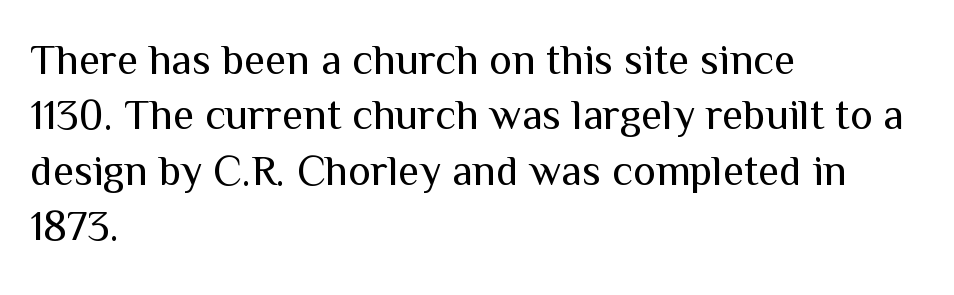
The image shows 43 px regular-weight sans-serif type, upright; set left-aligned, normal line spacing (1.29x), normal letter spacing, not underlined; medium stroke contrast and a medium x-height.
